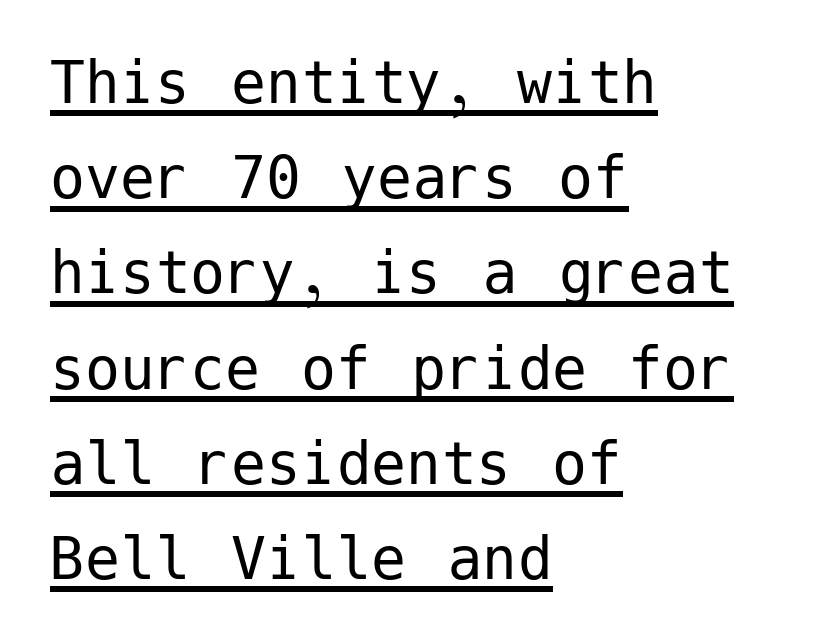
The image shows 70 px regular-weight sans-serif type, upright; set left-aligned, normal line spacing (1.36x), normal letter spacing, underlined; low stroke contrast and a medium x-height.
